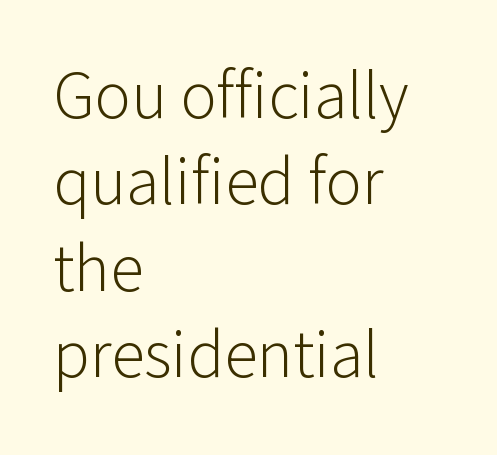
The lines sit at an ordinary, default distance from one another. The cut favours lightness, reaching ordinary text weight at its darkest. Does extra space separate the letters? No, they use regular spacing. Reading down the block, your eye returns to a fixed left position each line.
